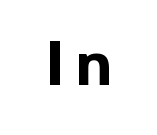
The image shows 63 px bold sans-serif type, upright; set not underlined; a medium x-height.
